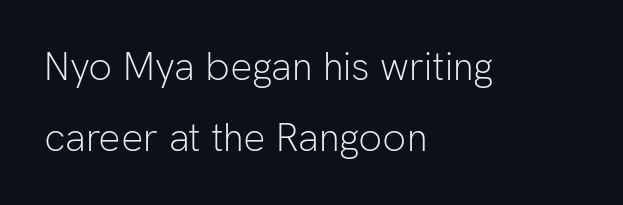
Q: Is the text bold? A: No.
Q: Is the text italic (slanted)? A: No, it is upright.
Q: Is the typeface a serif or a sans-serif typeface? A: Sans-serif.
Q: Is the text underlined? A: No.
Q: How is the paragraph aligned? A: Left-aligned.
Q: Is the spacing between letters normal or unusually wide? A: Normal.
Q: Width (condensed, normal, or wide)? A: Normal.
Q: Stroke contrast? A: Low.
Q: x-height? A: Medium.
Q: Monospaced? A: No.
